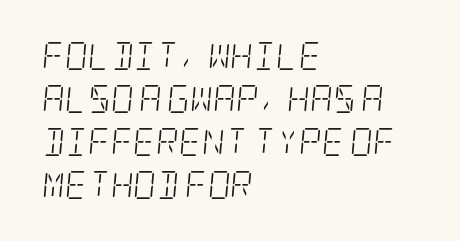
Q: Is the text bold? A: No.
Q: Is the text italic (slanted)? A: Yes, it leans right by about 5 degrees.
Q: Is the typeface a serif or a sans-serif typeface? A: Serif.
Q: Is the text underlined? A: No.
Q: How is the paragraph aligned? A: Left-aligned.
Q: Is the spacing between letters normal or unusually wide? A: Normal.
Q: Is the spacing between lines tight, normal or loose? A: Normal.
Q: Width (condensed, normal, or wide)? A: Condensed.
Q: Stroke contrast? A: Low.
Q: x-height? A: Large.
